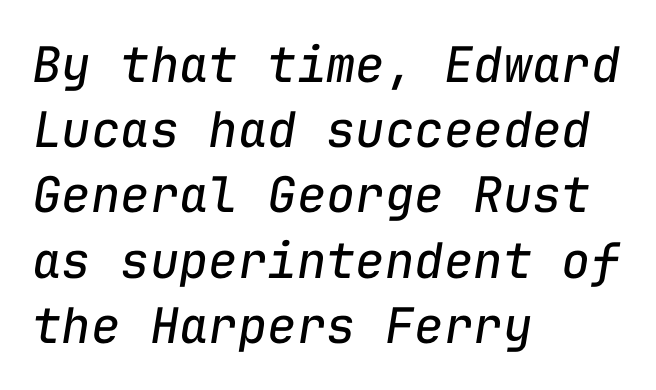
{"italic": "yes", "lean": "right", "slant_degrees": 9, "bold": "no", "weight": "regular", "width": "normal", "stroke_contrast": "low", "x_height": "medium", "monospaced": "yes", "underline": "no", "align": "left", "line_spacing": "normal", "line_spacing_ratio": 1.33, "letter_spacing": "normal", "letter_spacing_em": 0.0, "glyph_px": 49}
